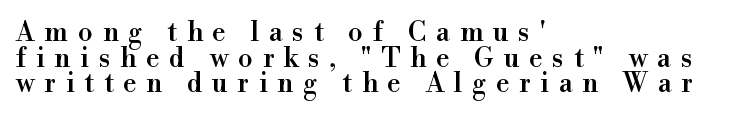
In terms of leading, this rendering errs on the cramped side. You could only call the tracking loose — the letters float apart. No italicization has been applied; the sample stays upright. The lines in this sample share a left origin and differ only in where they stop. The string is rendered with underlining switched off.
